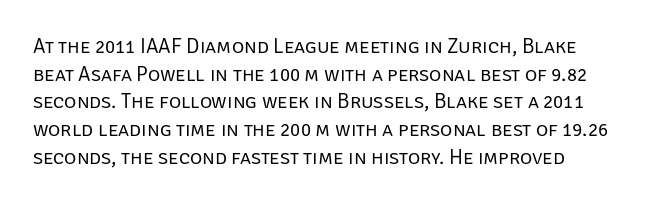
{"italic": "no", "bold": "no", "underline": "no", "line_spacing": "normal", "line_spacing_ratio": 1.32, "letter_spacing": "normal", "letter_spacing_em": 0.0, "glyph_px": 21}
